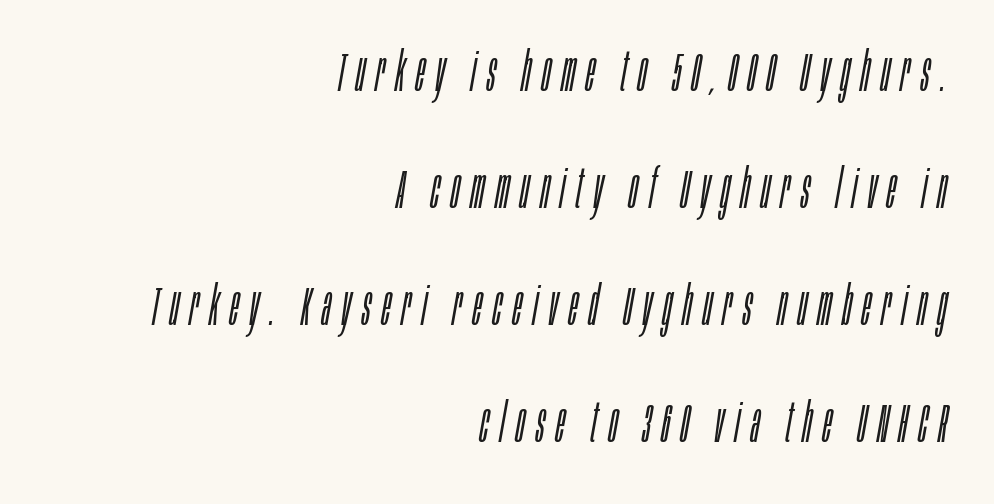
Q: Is the text bold? A: No.
Q: Is the text italic (slanted)? A: Yes, it leans right by about 10 degrees.
Q: Is the text underlined? A: No.
Q: How is the paragraph aligned? A: Right-aligned.
Q: Is the spacing between letters normal or unusually wide? A: Unusually wide.
Q: Is the spacing between lines tight, normal or loose? A: Loose.
Q: Width (condensed, normal, or wide)? A: Condensed.
Q: Stroke contrast? A: Low.
Q: x-height? A: Large.
Q: Monospaced? A: No.
